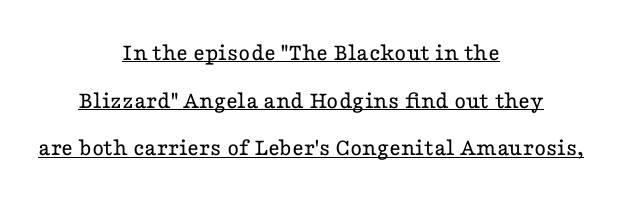
The image shows 25 px text type, upright; set centered, loose line spacing (1.91x), normal letter spacing, underlined.
